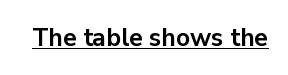
The image shows 25 px bold type, upright; set normal letter spacing, underlined.
